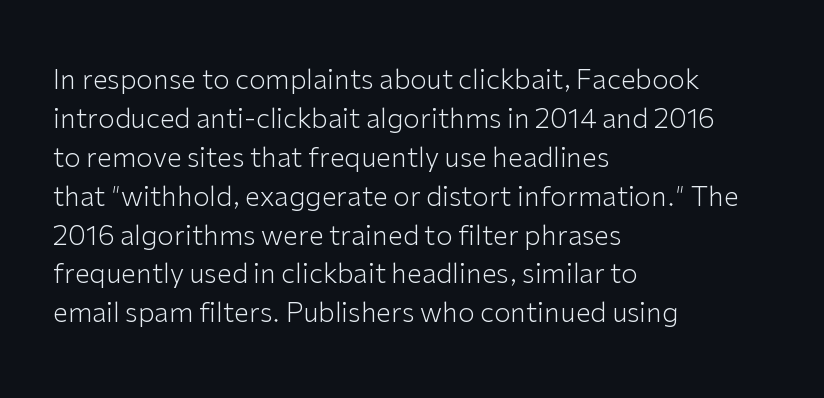
Q: Is the text bold? A: No.
Q: Is the text italic (slanted)? A: No, it is upright.
Q: Is the text underlined? A: No.
Q: How is the paragraph aligned? A: Left-aligned.
Q: Is the spacing between letters normal or unusually wide? A: Normal.
Q: Is the spacing between lines tight, normal or loose? A: Normal.
